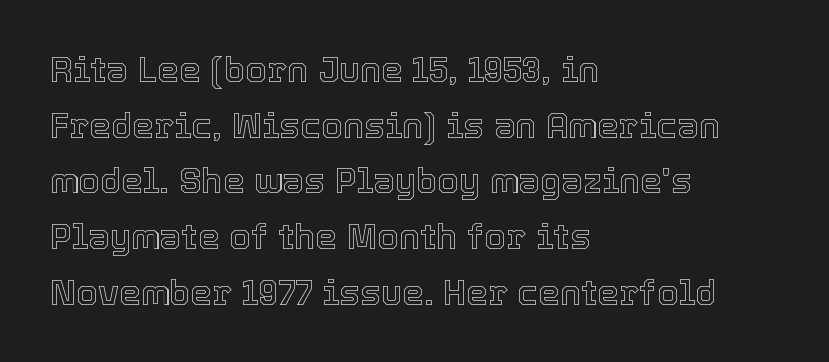
The typography opts for an upright posture over an oblique one. In terms of leading, this rendering sits right in the middle. Is this a fixed-width face? No — the glyphs have proportional, varying widths. Anything drawn beneath the words? Only blank space.
